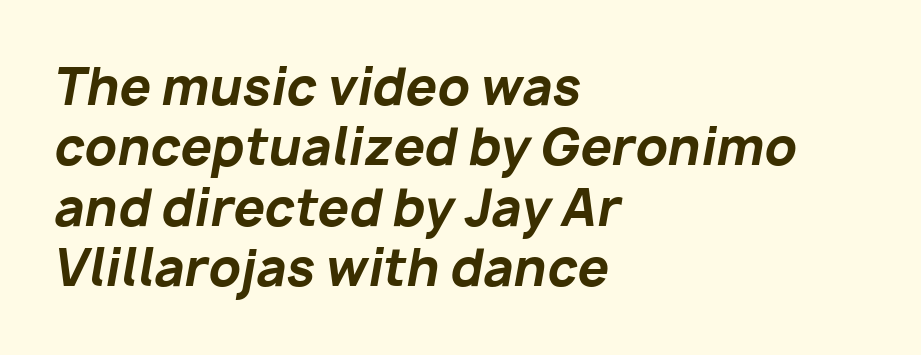
The image shows 50 px bold type, italic (leaning right); set left-aligned, line spacing 1.21x, normal letter spacing, not underlined; low stroke contrast and a medium x-height.
